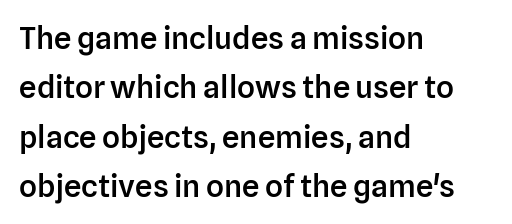
On the weight axis this lands at semibold, roughly 600. Each row of text sits above clean, open space. The passage shown has conventional tracking throughout. Note: no serifs on the glyphs.
